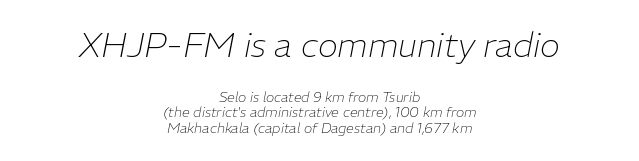
Line spacing here is tight. Visually the block forms a symmetrical silhouette, jagged on both flanks. Each letter keeps its own natural width here, so spacing adapts to shape. Think standard paragraph weight, or any step lighter than that.
